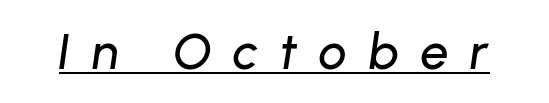
Here the designer chose a conventional face with non-uniform glyph widths. The passage shown leans; its letterforms are oblique. Inter-character spacing is expanded well beyond the font's built-in metrics. The typesetter has applied underlining to the passage shown.
